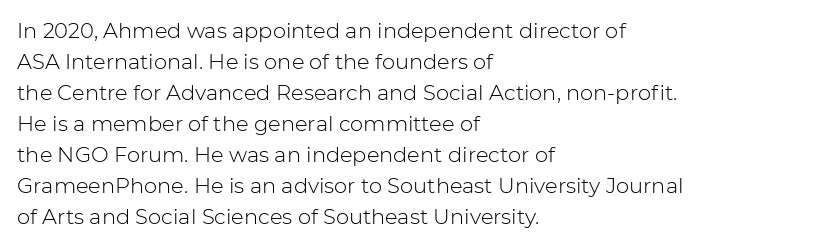
No chunkiness to these letters — they're not bold. The area under the type is left untouched. This rendering uses left alignment, leaving the right contour irregular. The font's upright variant was chosen for this text. Compared with typical body copy, the letter spacing here is the same.
